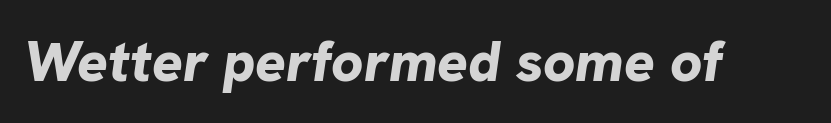
Q: Is the text bold? A: Yes.
Q: Is the text italic (slanted)? A: Yes, it leans right by about 8 degrees.
Q: Is the text underlined? A: No.
Q: Is the spacing between letters normal or unusually wide? A: Normal.
Q: Width (condensed, normal, or wide)? A: Normal.
Q: Stroke contrast? A: Low.
Q: x-height? A: Medium.
Q: Monospaced? A: No.
